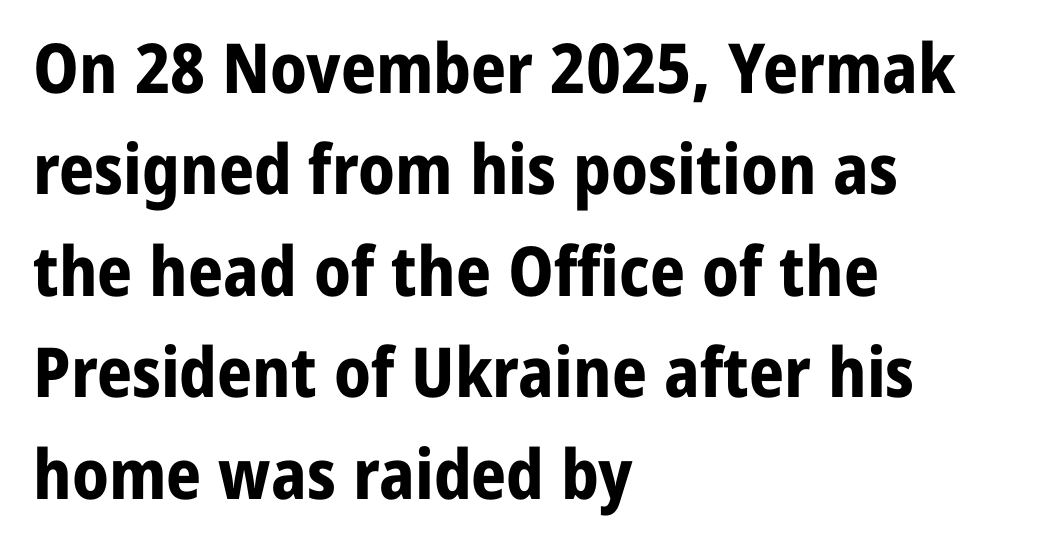
Q: Is the text bold? A: Yes.
Q: Is the text italic (slanted)? A: No, it is upright.
Q: Is the typeface a serif or a sans-serif typeface? A: Sans-serif.
Q: Is the text underlined? A: No.
Q: How is the paragraph aligned? A: Left-aligned.
Q: Is the spacing between letters normal or unusually wide? A: Normal.
Q: Is the spacing between lines tight, normal or loose? A: Normal.
Q: Width (condensed, normal, or wide)? A: Normal.
Q: Stroke contrast? A: Low.
Q: x-height? A: Medium.
Q: Monospaced? A: No.
